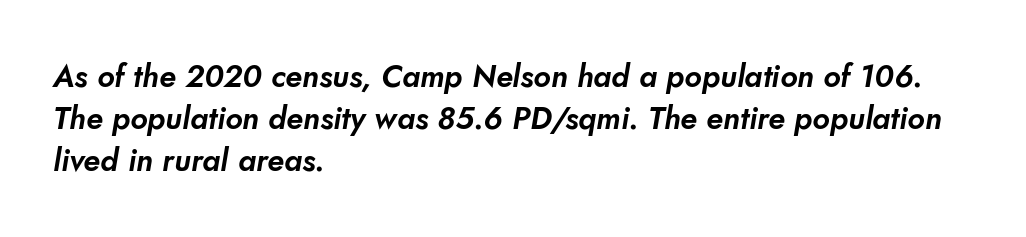
{"serif": "no", "width": "normal", "stroke_contrast": "low", "x_height": "small", "monospaced": "no", "underline": "no", "align": "left", "line_spacing": "normal", "line_spacing_ratio": 1.36, "letter_spacing": "normal", "letter_spacing_em": 0.0, "glyph_px": 31}
